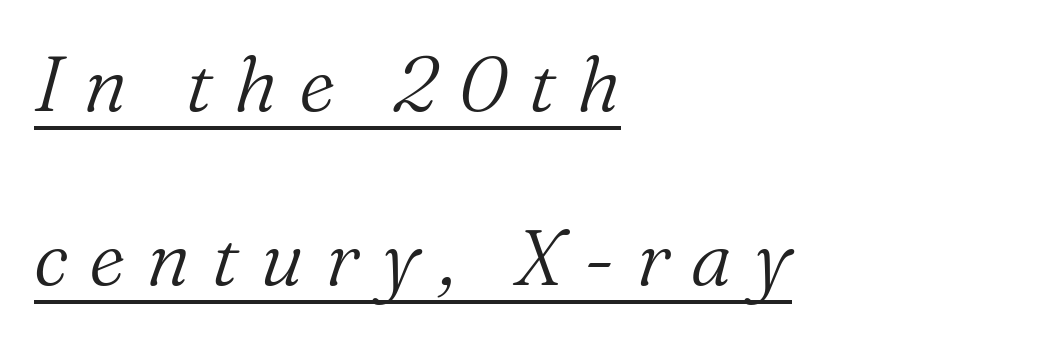
Q: Is the text bold? A: No.
Q: Is the text italic (slanted)? A: Yes, it leans right by about 16 degrees.
Q: Is the typeface a serif or a sans-serif typeface? A: Serif.
Q: Is the text underlined? A: Yes.
Q: How is the paragraph aligned? A: Left-aligned.
Q: Is the spacing between letters normal or unusually wide? A: Unusually wide.
Q: Is the spacing between lines tight, normal or loose? A: Loose.
Q: Width (condensed, normal, or wide)? A: Normal.
Q: Stroke contrast? A: Medium.
Q: x-height? A: Medium.
Q: Monospaced? A: No.
